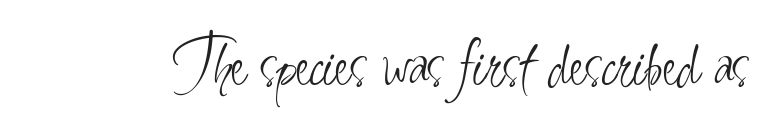
The face looks like a standard text weight, possibly lighter. The passage shown is typeset with a sans-serif family. These lines keep a tight, regular rhythm from letter to letter. This sample has the flowing, uneven cadence of proportional lettering. Just letters on the line, the space beneath them empty.
